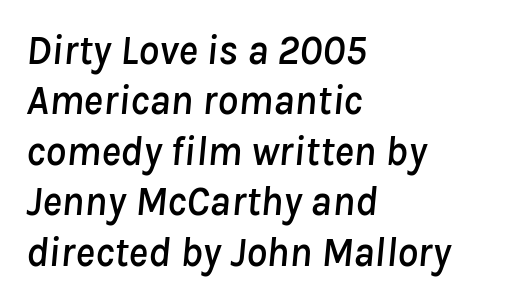
The string is rendered with underlining switched off. The horizontal fit of the characters is conventional and even. Italic? Definitely — the glyphs are oblique. Think of a printed novel: that variable character pitch is what you see here.
